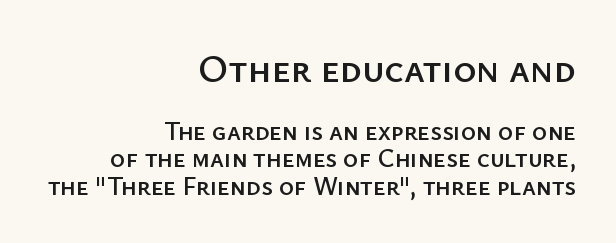
The image shows 39 px sans-serif type, upright; set right-aligned, tight line spacing (1.05x), normal letter spacing, not underlined; the first (top) block is 1.5x larger; low stroke contrast and a medium x-height.
